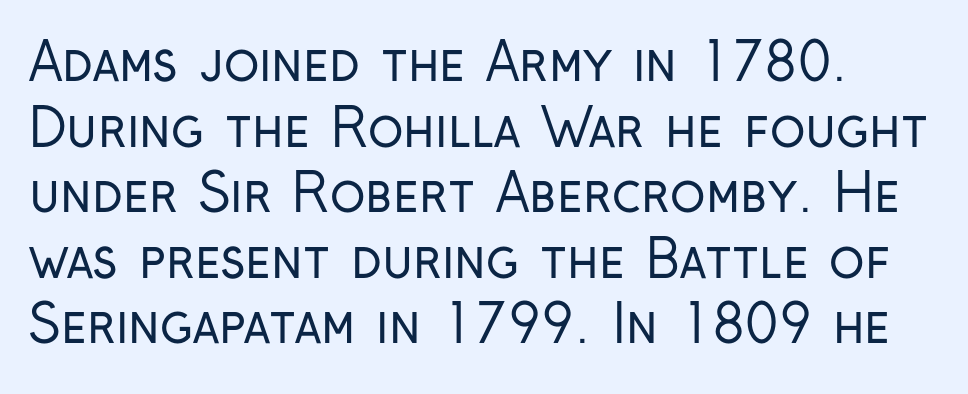
{"serif": "no", "italic": "no", "bold": "no", "weight": "regular", "width": "condensed", "stroke_contrast": "low", "x_height": "medium", "monospaced": "no", "underline": "no", "align": "left", "line_spacing": "normal", "line_spacing_ratio": 1.26, "letter_spacing": "normal", "letter_spacing_em": 0.0, "glyph_px": 52}
